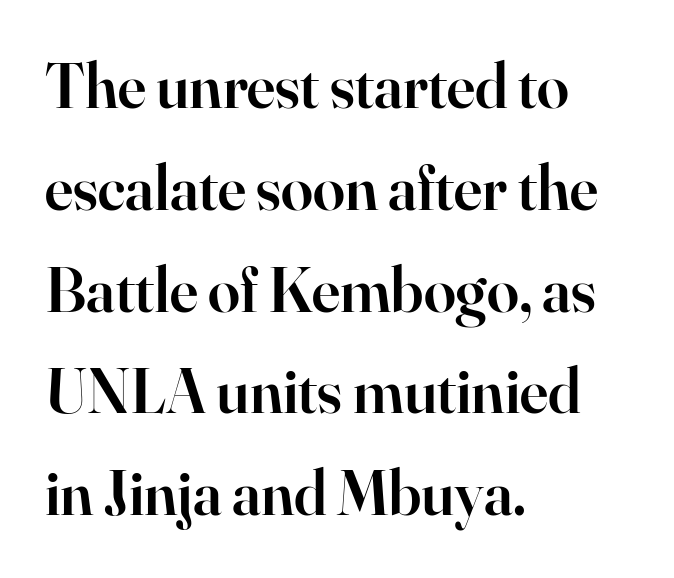
Q: Is the text bold? A: Semi-bold.
Q: Is the text italic (slanted)? A: No, it is upright.
Q: Is the typeface a serif or a sans-serif typeface? A: Serif.
Q: Is the text underlined? A: No.
Q: How is the paragraph aligned? A: Left-aligned.
Q: Is the spacing between letters normal or unusually wide? A: Normal.
Q: Is the spacing between lines tight, normal or loose? A: Normal.
Q: Width (condensed, normal, or wide)? A: Normal.
Q: Stroke contrast? A: High.
Q: x-height? A: Small.
Q: Monospaced? A: No.
